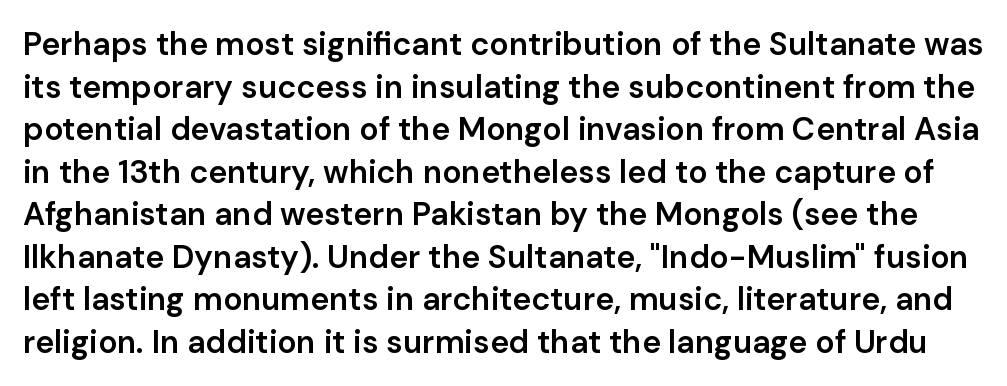
Q: Is the text bold? A: Semi-bold.
Q: Is the text italic (slanted)? A: No, it is upright.
Q: Is the typeface a serif or a sans-serif typeface? A: Sans-serif.
Q: Is the text underlined? A: No.
Q: Is the spacing between letters normal or unusually wide? A: Normal.
Q: Is the spacing between lines tight, normal or loose? A: Normal.
Q: Width (condensed, normal, or wide)? A: Normal.
Q: Stroke contrast? A: Low.
Q: x-height? A: Medium.
Q: Monospaced? A: No.
